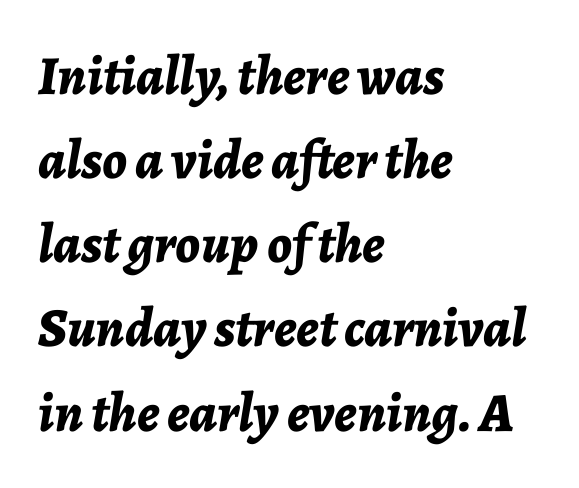
{"italic": "yes", "lean": "right", "slant_degrees": 7, "bold": "yes", "weight": "bold", "width": "normal", "stroke_contrast": "low", "x_height": "medium", "monospaced": "no", "underline": "no", "align": "left", "line_spacing": "normal", "line_spacing_ratio": 1.53, "letter_spacing": "normal", "letter_spacing_em": 0.0, "glyph_px": 55}
